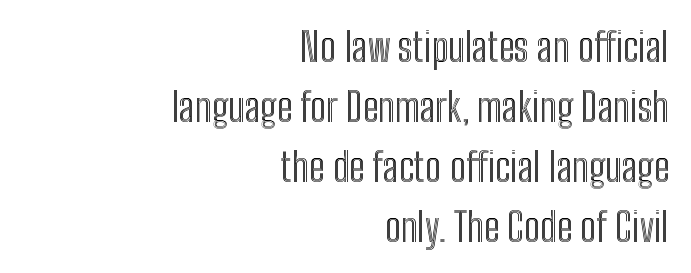
Visually the block forms a straight wall on the right and a jagged coastline on the left. The leading is moderate, giving the passage an even texture. No extra tracking has been applied to these lines. Think of a printed novel: that variable character pitch is what you see here. Posture: straight, roman, zero tilt. Decoration check: the copy has no underline.
